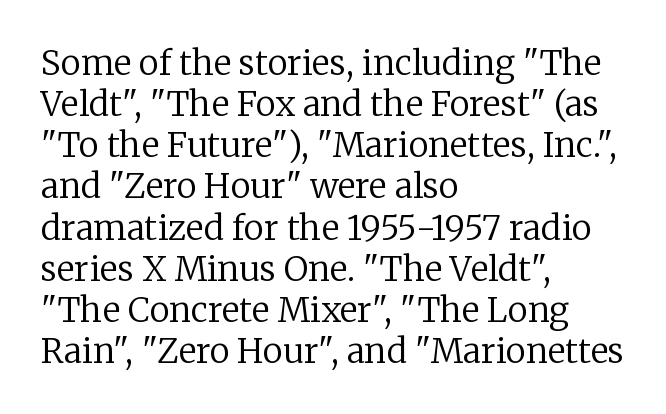
The face used here is seriffed, in the tradition of book romans. You could not count columns in this text — the font is proportionally spaced. Does the copy run flush right? No — it runs flush left. Vertical strokes here are truly vertical. There is no visible air inserted between adjacent glyphs. Ink coverage per letter is moderate at most.
